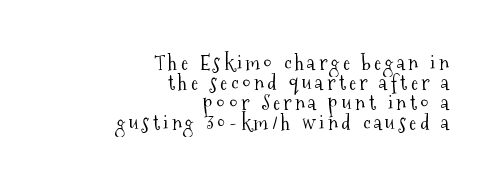
{"italic": "no", "bold": "no", "underline": "no", "align": "right", "line_spacing": "tight", "line_spacing_ratio": 0.96, "glyph_px": 21}
